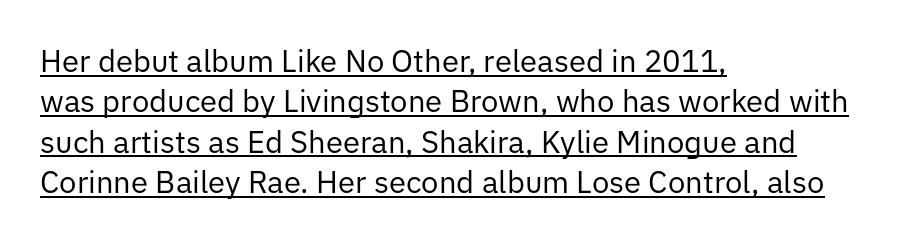
Q: Is the text bold? A: No.
Q: Is the text italic (slanted)? A: No, it is upright.
Q: Is the typeface a serif or a sans-serif typeface? A: Sans-serif.
Q: Is the text underlined? A: Yes.
Q: How is the paragraph aligned? A: Left-aligned.
Q: Is the spacing between letters normal or unusually wide? A: Normal.
Q: Is the spacing between lines tight, normal or loose? A: Normal.
Q: Width (condensed, normal, or wide)? A: Normal.
Q: Stroke contrast? A: Low.
Q: x-height? A: Medium.
Q: Monospaced? A: No.
